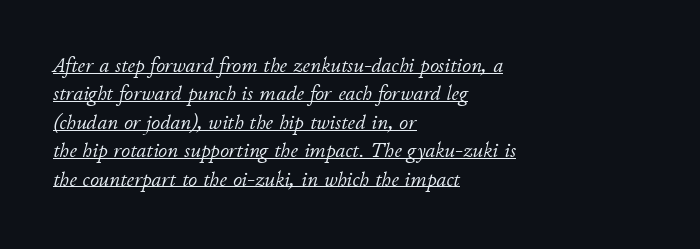
{"italic": "yes", "lean": "right", "slant_degrees": 11, "bold": "no", "underline": "yes", "align": "left", "line_spacing": "normal", "line_spacing_ratio": 1.29, "letter_spacing": "normal", "letter_spacing_em": 0.0, "glyph_px": 22}
